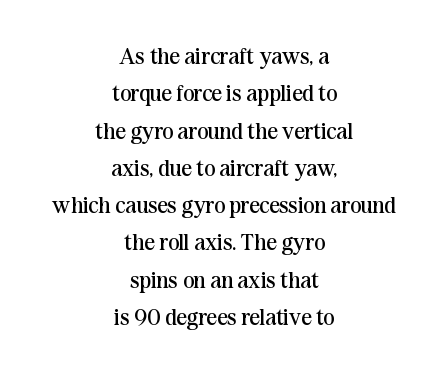
The type sits square on the baseline with zero lean. The text block is weighted toward neither margin, spreading evenly from the middle. The font is comparable to plain body text, perhaps lighter. The rendering keeps characters at their native spacing. Plain, unruled lines of type. Each new line begins a customary step beneath the previous one.
